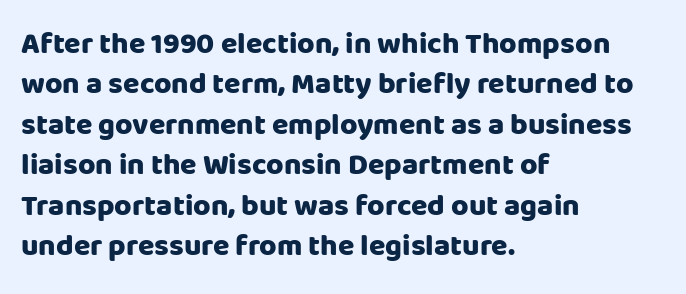
The image shows 30 px heavy sans-serif type, upright; set left-aligned, normal line spacing (1.35x), normal letter spacing, not underlined; low stroke contrast and a large x-height.
